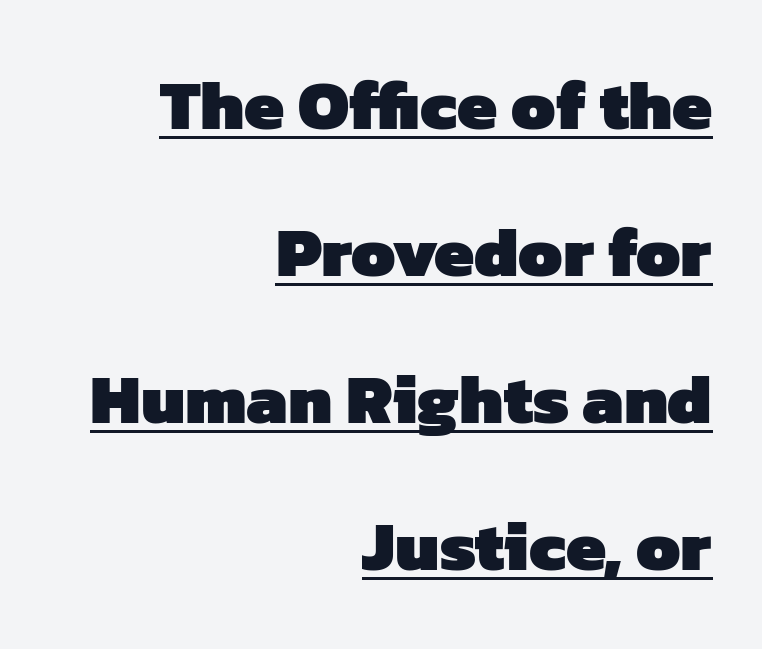
The image shows 71 px heavy sans-serif type; set right-aligned, loose line spacing (2.07x), normal letter spacing, underlined; low stroke contrast and a medium x-height.
